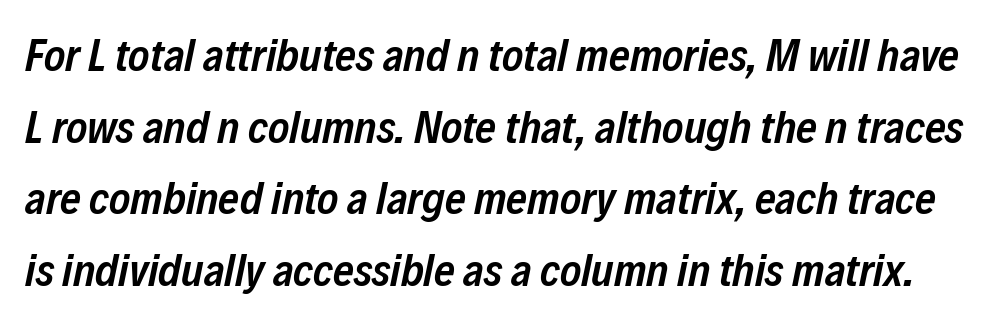
Q: Is the text bold? A: Semi-bold.
Q: Is the text italic (slanted)? A: Yes, it leans right by about 12 degrees.
Q: Is the text underlined? A: No.
Q: Is the spacing between letters normal or unusually wide? A: Normal.
Q: Is the spacing between lines tight, normal or loose? A: Normal.
Q: Width (condensed, normal, or wide)? A: Condensed.
Q: Stroke contrast? A: Low.
Q: x-height? A: Medium.
Q: Monospaced? A: No.
